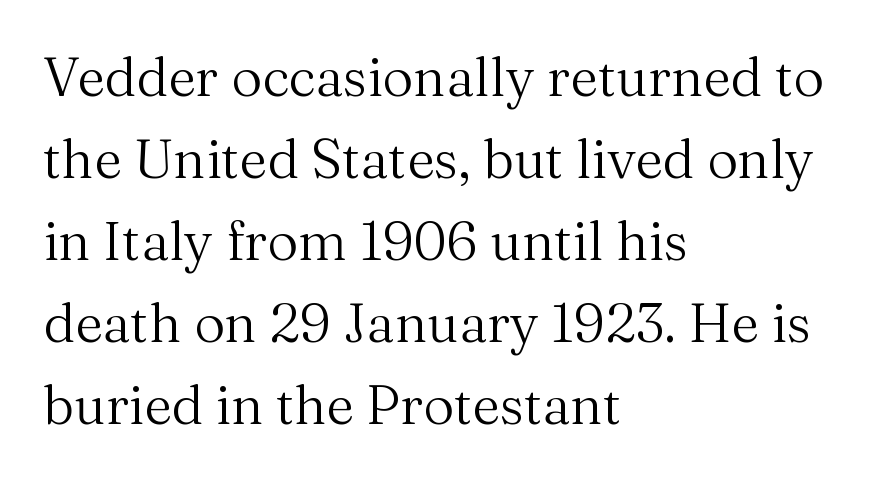
Q: Is the text bold? A: No.
Q: Is the text italic (slanted)? A: No, it is upright.
Q: Is the typeface a serif or a sans-serif typeface? A: Serif.
Q: Is the text underlined? A: No.
Q: How is the paragraph aligned? A: Left-aligned.
Q: Is the spacing between letters normal or unusually wide? A: Normal.
Q: Is the spacing between lines tight, normal or loose? A: Normal.
Q: Width (condensed, normal, or wide)? A: Normal.
Q: Stroke contrast? A: Medium.
Q: x-height? A: Medium.
Q: Monospaced? A: No.
